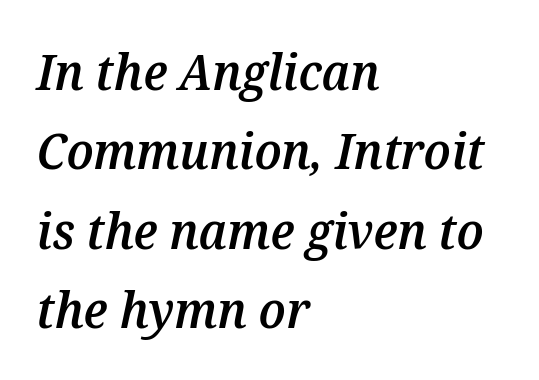
The image shows 50 px semibold type, italic (leaning right); set left-aligned, normal line spacing (1.59x), normal letter spacing, not underlined; medium stroke contrast and a medium x-height.
